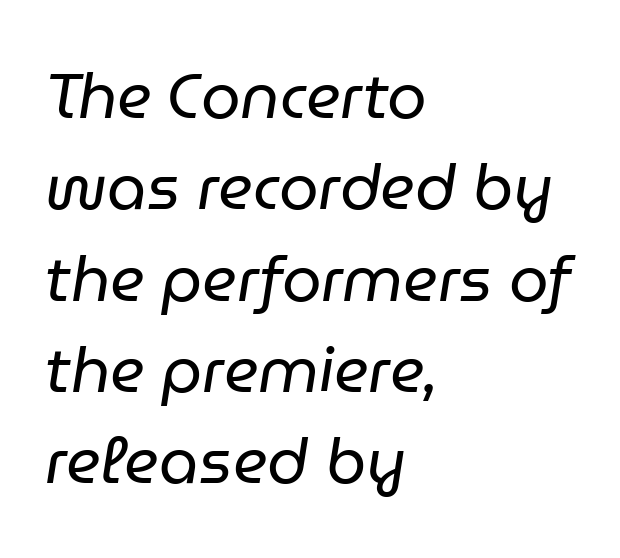
{"italic": "yes", "lean": "right", "slant_degrees": 9, "bold": "no", "weight": "regular", "width": "normal", "stroke_contrast": "low", "x_height": "medium", "monospaced": "no", "underline": "no", "align": "left", "line_spacing": "normal", "line_spacing_ratio": 1.45, "letter_spacing": "normal", "letter_spacing_em": 0.0, "glyph_px": 63}
